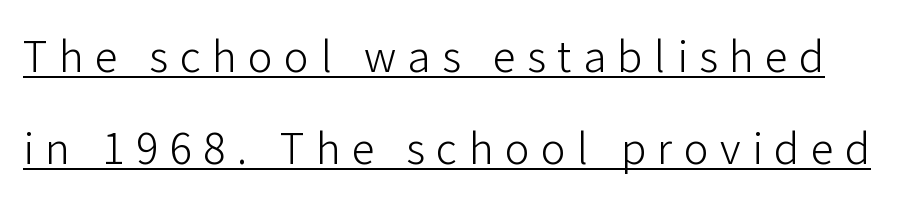
Q: Is the text bold? A: No.
Q: Is the text italic (slanted)? A: No, it is upright.
Q: Is the typeface a serif or a sans-serif typeface? A: Sans-serif.
Q: Is the text underlined? A: Yes.
Q: Is the spacing between letters normal or unusually wide? A: Unusually wide.
Q: Is the spacing between lines tight, normal or loose? A: Loose.
Q: Width (condensed, normal, or wide)? A: Normal.
Q: Stroke contrast? A: Low.
Q: x-height? A: Medium.
Q: Monospaced? A: No.
